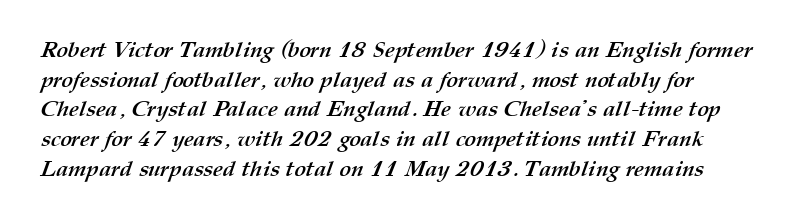
{"bold": "yes", "underline": "no", "line_spacing": "normal", "line_spacing_ratio": 1.35, "letter_spacing": "normal", "letter_spacing_em": 0.0, "glyph_px": 22}
